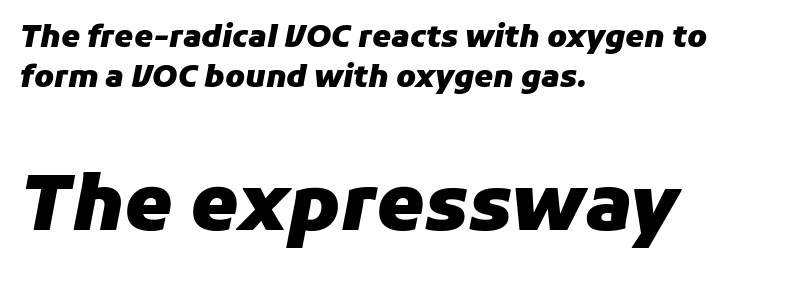
{"italic": "yes", "lean": "right", "slant_degrees": 11, "bold": "yes", "weight": "heavy", "width": "normal", "stroke_contrast": "low", "x_height": "medium", "monospaced": "no", "underline": "no", "align": "left", "line_spacing": "normal", "line_spacing_ratio": 1.33, "letter_spacing": "normal", "letter_spacing_em": 0.0, "larger_block": "second", "size_ratio": 2.53, "glyph_px": 76}
